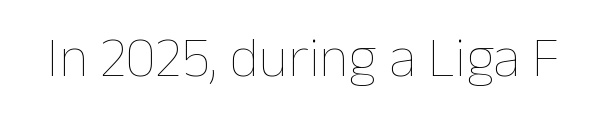
{"italic": "no", "bold": "no", "weight": "thin", "width": "normal", "stroke_contrast": "low", "x_height": "medium", "monospaced": "no", "underline": "no", "letter_spacing": "normal", "letter_spacing_em": 0.0, "glyph_px": 57}
